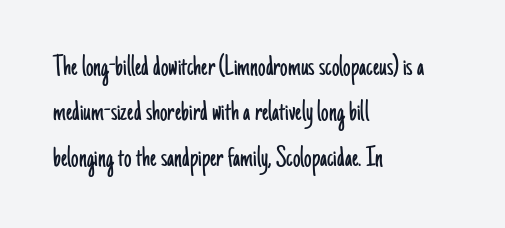
{"serif": "no", "italic": "no", "bold": "no", "weight": "light", "width": "condensed", "stroke_contrast": "low", "x_height": "small", "monospaced": "no", "underline": "no", "align": "left", "line_spacing": "normal", "line_spacing_ratio": 1.51, "letter_spacing": "normal", "letter_spacing_em": 0.0, "glyph_px": 30}
